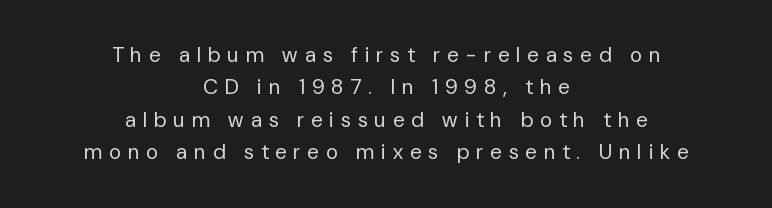
Q: Is the text bold? A: No.
Q: Is the text italic (slanted)? A: No, it is upright.
Q: Is the text underlined? A: No.
Q: How is the paragraph aligned? A: Centered.
Q: Is the spacing between letters normal or unusually wide? A: Unusually wide.
Q: Is the spacing between lines tight, normal or loose? A: Normal.
